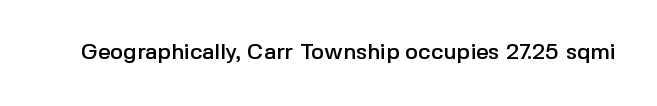
{"italic": "no", "underline": "no", "letter_spacing": "normal", "letter_spacing_em": 0.0, "glyph_px": 22}
